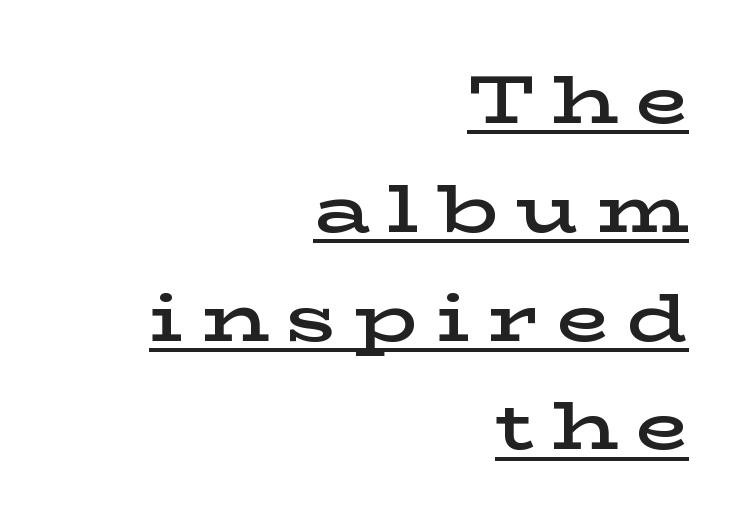
Q: Is the text bold? A: Semi-bold.
Q: Is the text italic (slanted)? A: No, it is upright.
Q: Is the typeface a serif or a sans-serif typeface? A: Serif.
Q: Is the text underlined? A: Yes.
Q: How is the paragraph aligned? A: Right-aligned.
Q: Is the spacing between letters normal or unusually wide? A: Unusually wide.
Q: Is the spacing between lines tight, normal or loose? A: Normal.
Q: Width (condensed, normal, or wide)? A: Wide.
Q: Stroke contrast? A: Low.
Q: x-height? A: Medium.
Q: Monospaced? A: No.
